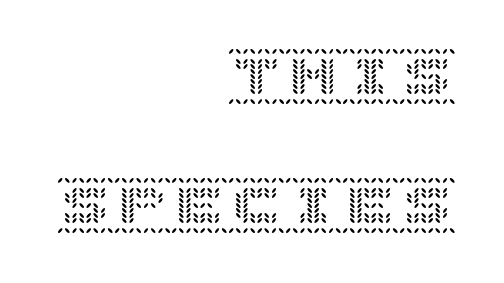
Honestly, the rows look like they've been pulled way apart. Posture: vertical. Casual observation: everything's shoved over to the right. The passage shown is not underscored anywhere. Standard letterfit; no display-style spreading of the glyphs.
